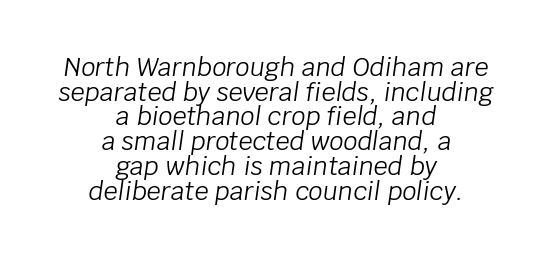
Spacing between characters is what you'd get straight out of the box. Letters have the restrained weight of plain body copy at most. Notice how the passage keeps no hard edge, just a central spine. Looking at the ascenders, they clearly lean.
